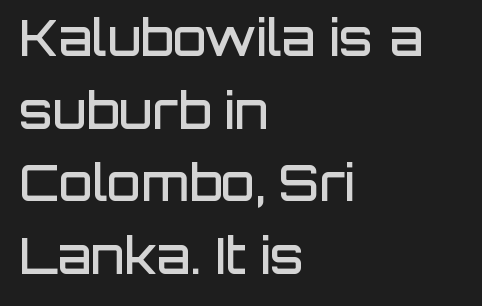
The image shows 49 px semibold sans-serif type, upright; set left-aligned, normal line spacing (1.48x), normal letter spacing, not underlined; low stroke contrast and a large x-height.
